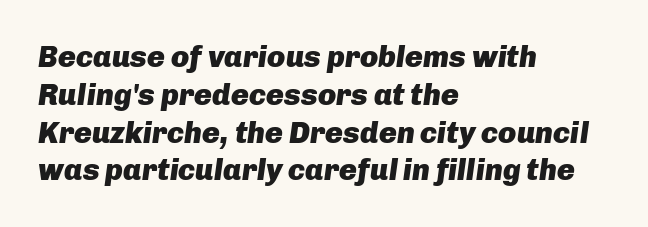
The image shows 30 px heavy type, italic (leaning right); set left-aligned, normal line spacing (1.26x), normal letter spacing, not underlined; low stroke contrast and a medium x-height.
